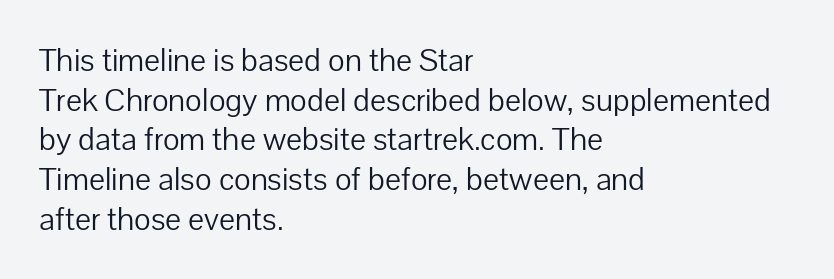
The rendering anchors every line to the left-hand side. Unmarked baselines from the first word to the last. Stroke thickness stays within the range of a standard reading face or lighter. Observe the ordinary spacing: letters are neighbours, not strangers.
